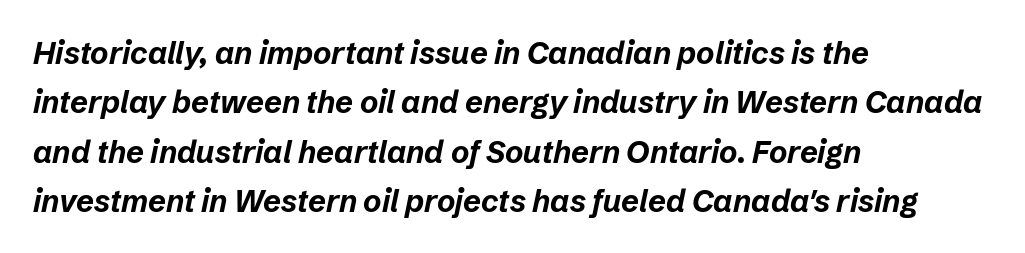
The image shows 31 px bold type, italic (leaning right); set left-aligned, normal line spacing (1.59x), normal letter spacing, not underlined; low stroke contrast and a medium x-height.
